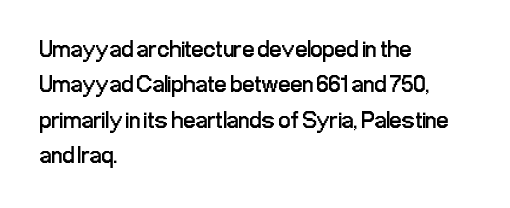
Tracking value appears to be zero — textbook default spacing. Posture: straight, roman, zero tilt. Leftover space on each line is placed entirely after the last word. This is not heavy type; no bold has been used.
